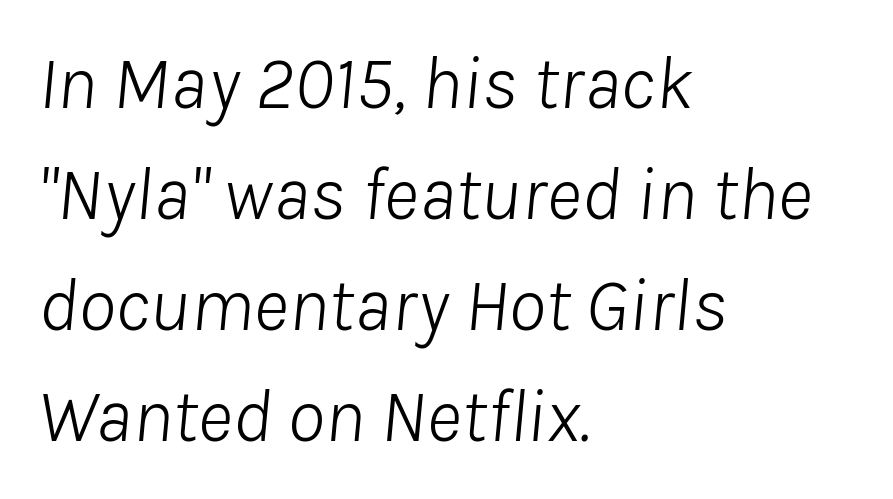
{"italic": "yes", "lean": "right", "slant_degrees": 8, "bold": "no", "weight": "light", "width": "normal", "stroke_contrast": "low", "x_height": "medium", "monospaced": "no", "underline": "no", "align": "left", "line_spacing": "normal", "line_spacing_ratio": 1.46, "letter_spacing": "normal", "letter_spacing_em": 0.0, "glyph_px": 76}
